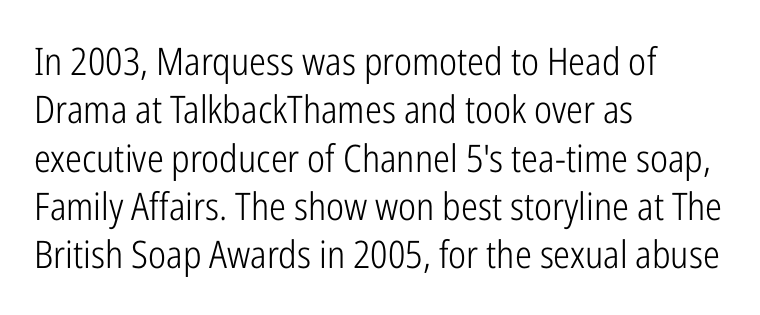
{"serif": "no", "italic": "no", "bold": "no", "weight": "light", "width": "condensed", "stroke_contrast": "low", "x_height": "medium", "monospaced": "no", "underline": "no", "align": "left", "line_spacing": "normal", "line_spacing_ratio": 1.27, "letter_spacing": "normal", "letter_spacing_em": 0.0, "glyph_px": 38}
